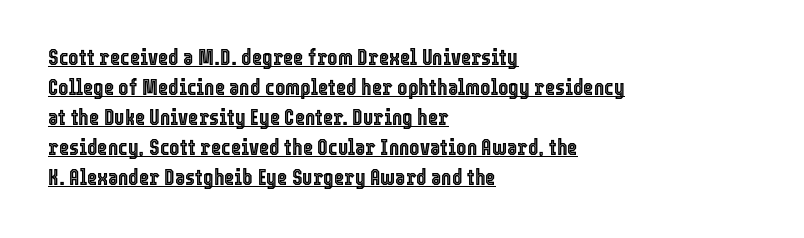
In terms of leading, this rendering sits right in the middle. This sample uses plain, unmodified letter spacing. Italic? Not at all — the glyphs are vertical. The specimen includes a rule beneath the text block's lines. The setting favours the left margin, as ordinary paragraphs usually do.
